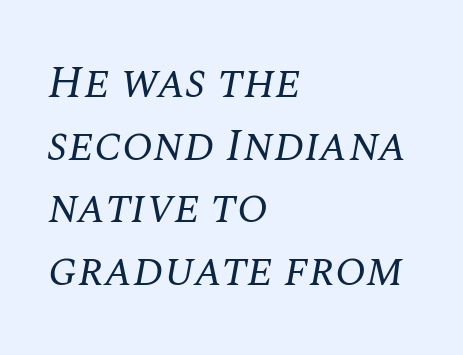
The image shows 46 px regular-weight serif type, italic (leaning right); set left-aligned, normal line spacing (1.36x), normal letter spacing, not underlined; medium stroke contrast and a large x-height.
